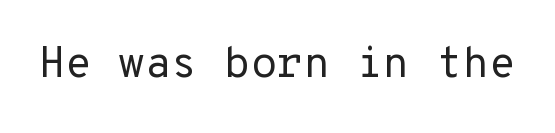
The image shows 43 px regular-weight sans-serif type, upright; set normal letter spacing, not underlined; low stroke contrast and a medium x-height.
